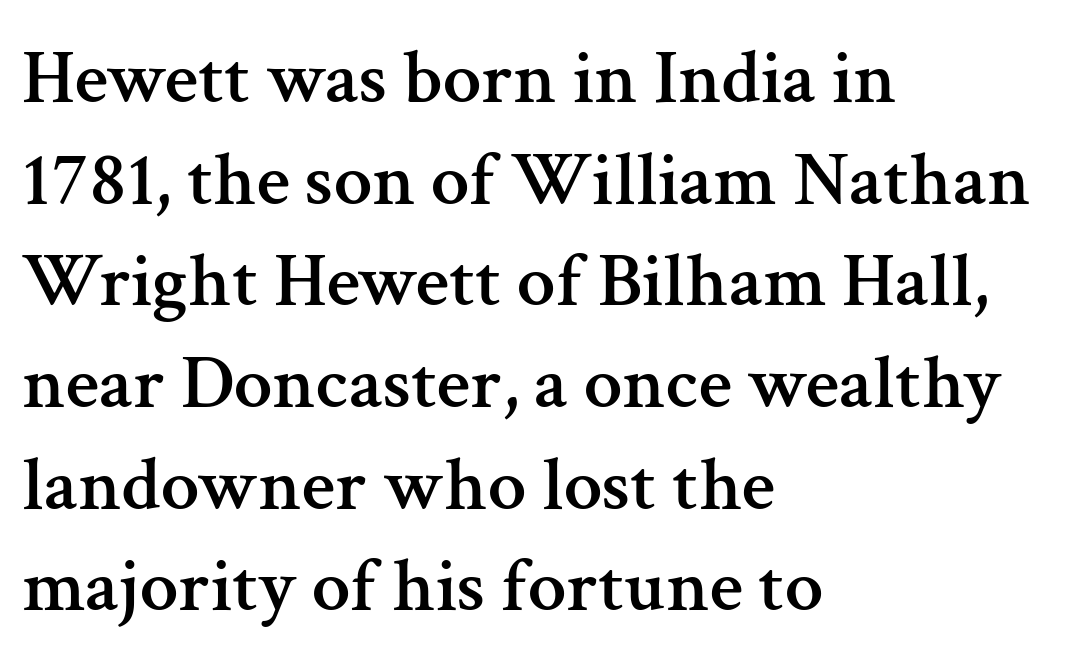
Q: Is the text italic (slanted)? A: No, it is upright.
Q: Is the typeface a serif or a sans-serif typeface? A: Serif.
Q: Is the text underlined? A: No.
Q: How is the paragraph aligned? A: Left-aligned.
Q: Is the spacing between letters normal or unusually wide? A: Normal.
Q: Is the spacing between lines tight, normal or loose? A: Normal.
Q: Width (condensed, normal, or wide)? A: Normal.
Q: Stroke contrast? A: Medium.
Q: x-height? A: Medium.
Q: Monospaced? A: No.
